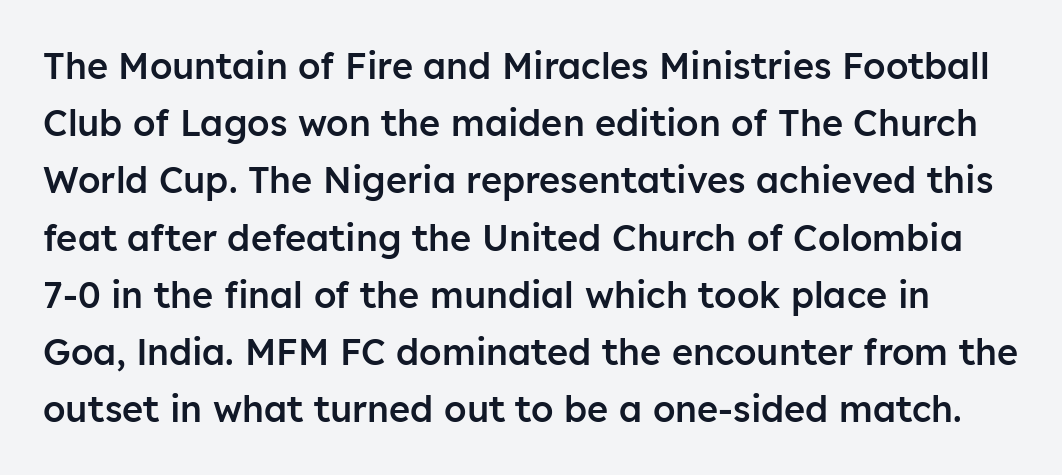
Q: Is the text bold? A: Semi-bold.
Q: Is the text italic (slanted)? A: No, it is upright.
Q: Is the typeface a serif or a sans-serif typeface? A: Sans-serif.
Q: Is the text underlined? A: No.
Q: Is the spacing between letters normal or unusually wide? A: Normal.
Q: Is the spacing between lines tight, normal or loose? A: Normal.
Q: Width (condensed, normal, or wide)? A: Normal.
Q: Stroke contrast? A: Low.
Q: x-height? A: Medium.
Q: Monospaced? A: No.
